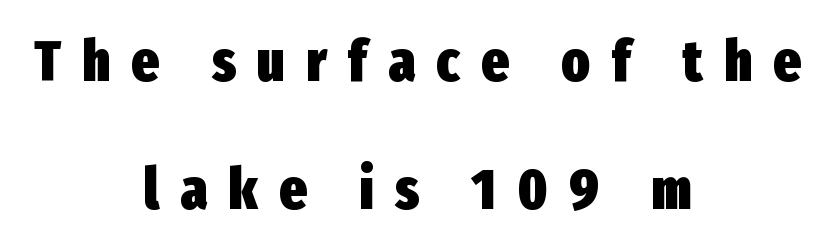
Q: Is the text bold? A: Yes.
Q: Is the text italic (slanted)? A: No, it is upright.
Q: Is the typeface a serif or a sans-serif typeface? A: Sans-serif.
Q: Is the text underlined? A: No.
Q: How is the paragraph aligned? A: Centered.
Q: Is the spacing between letters normal or unusually wide? A: Unusually wide.
Q: Is the spacing between lines tight, normal or loose? A: Loose.
Q: Width (condensed, normal, or wide)? A: Condensed.
Q: Stroke contrast? A: Low.
Q: x-height? A: Medium.
Q: Monospaced? A: No.
